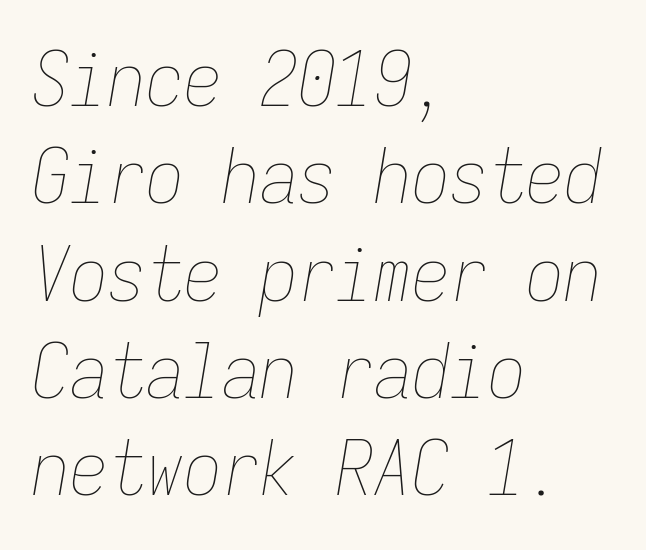
{"italic": "yes", "lean": "right", "slant_degrees": 9, "bold": "no", "weight": "thin", "width": "condensed", "stroke_contrast": "low", "x_height": "medium", "monospaced": "yes", "underline": "no", "align": "left", "line_spacing": "normal", "line_spacing_ratio": 1.28, "letter_spacing": "normal", "letter_spacing_em": 0.0, "glyph_px": 76}
